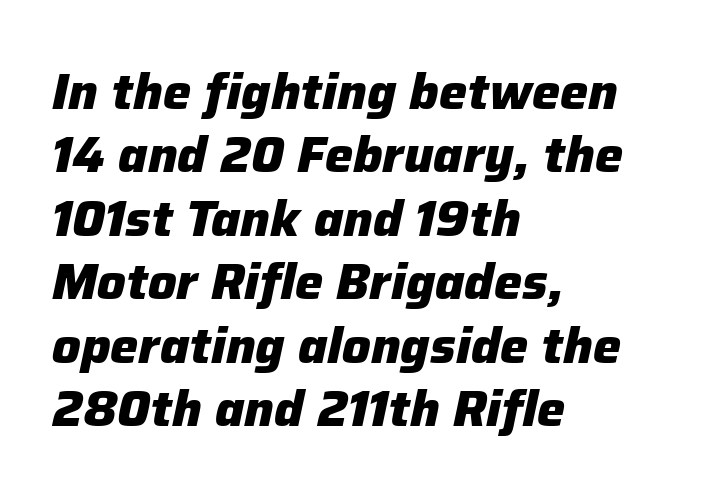
{"italic": "yes", "lean": "right", "slant_degrees": 12, "bold": "yes", "weight": "heavy", "width": "normal", "stroke_contrast": "low", "x_height": "medium", "monospaced": "no", "underline": "no", "align": "left", "line_spacing": "normal", "line_spacing_ratio": 1.27, "letter_spacing": "normal", "letter_spacing_em": 0.0, "glyph_px": 50}
